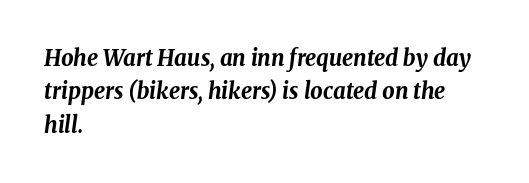
Q: Is the text bold? A: Yes.
Q: Is the text italic (slanted)? A: Yes, it leans right by about 8 degrees.
Q: Is the text underlined? A: No.
Q: How is the paragraph aligned? A: Left-aligned.
Q: Is the spacing between letters normal or unusually wide? A: Normal.
Q: Is the spacing between lines tight, normal or loose? A: Normal.
